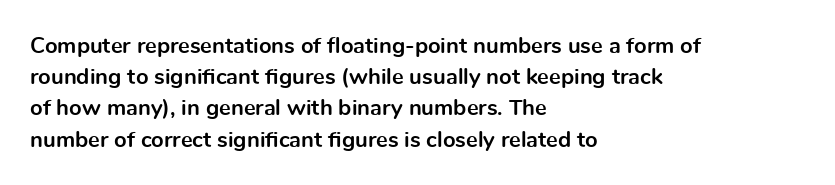
Q: Is the text bold? A: Yes.
Q: Is the text italic (slanted)? A: No, it is upright.
Q: Is the text underlined? A: No.
Q: How is the paragraph aligned? A: Left-aligned.
Q: Is the spacing between letters normal or unusually wide? A: Normal.
Q: Is the spacing between lines tight, normal or loose? A: Normal.
